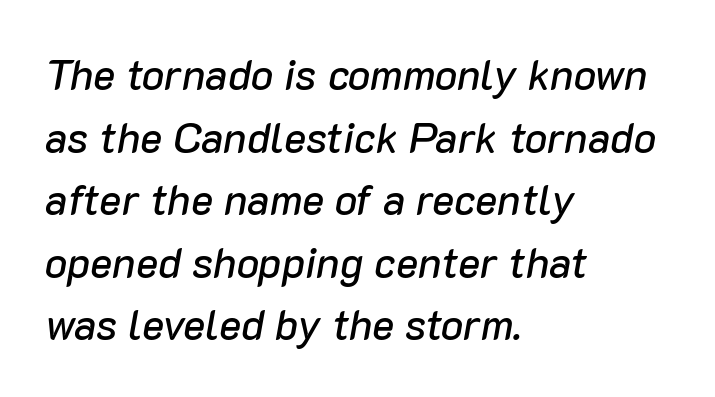
The image shows 42 px text type, italic (leaning right); set left-aligned, normal line spacing (1.49x), normal letter spacing, not underlined; low stroke contrast and a medium x-height.
